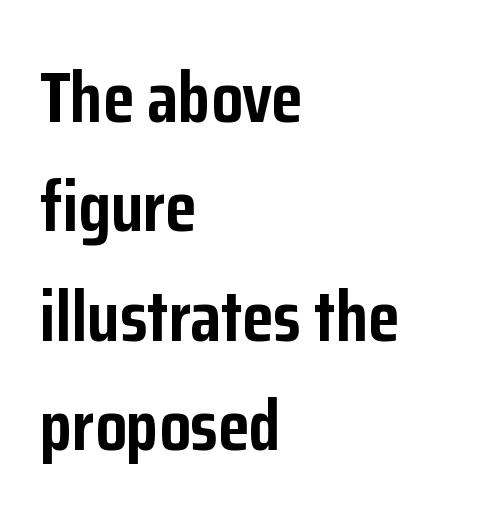
This rendering employs a face without finishing strokes, i.e., a sans-serif. No extra tracking has been applied to these lines. Regarding leading, the lines here are spaced in the standard way. The rendering uses natural spacing where letterforms have individual widths. The type sits square on the baseline with zero lean. Notice how the passage keeps a crisp vertical edge on the left only.
